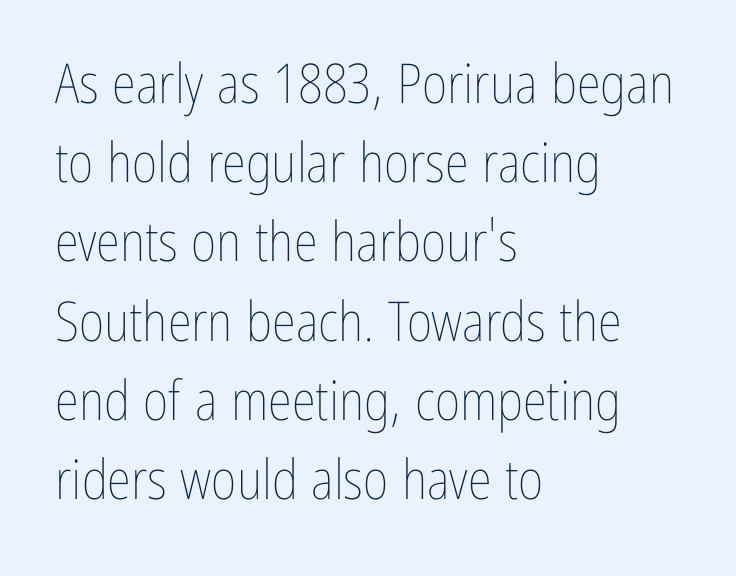
{"italic": "no", "bold": "no", "weight": "thin", "width": "condensed", "stroke_contrast": "low", "x_height": "medium", "monospaced": "no", "underline": "no", "align": "left", "line_spacing": "normal", "line_spacing_ratio": 1.44, "letter_spacing": "normal", "letter_spacing_em": 0.0, "glyph_px": 55}
